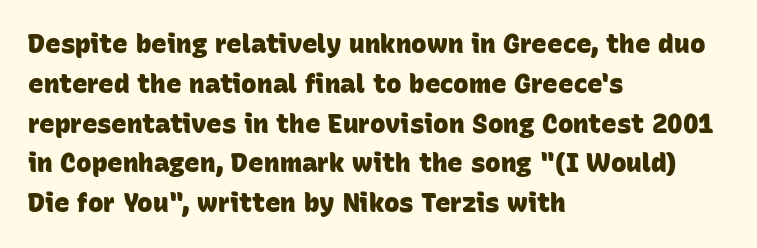
{"bold": "yes", "underline": "no", "align": "left", "line_spacing": "normal", "line_spacing_ratio": 1.53, "letter_spacing": "normal", "letter_spacing_em": 0.0, "glyph_px": 26}
